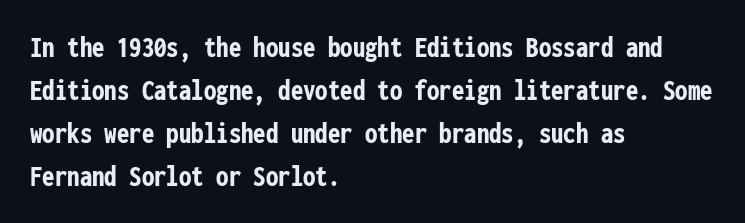
The image shows 31 px semibold, condensed sans-serif type, upright, monospaced; set left-aligned, normal line spacing (1.39x), normal letter spacing, not underlined; low stroke contrast and a medium x-height.
